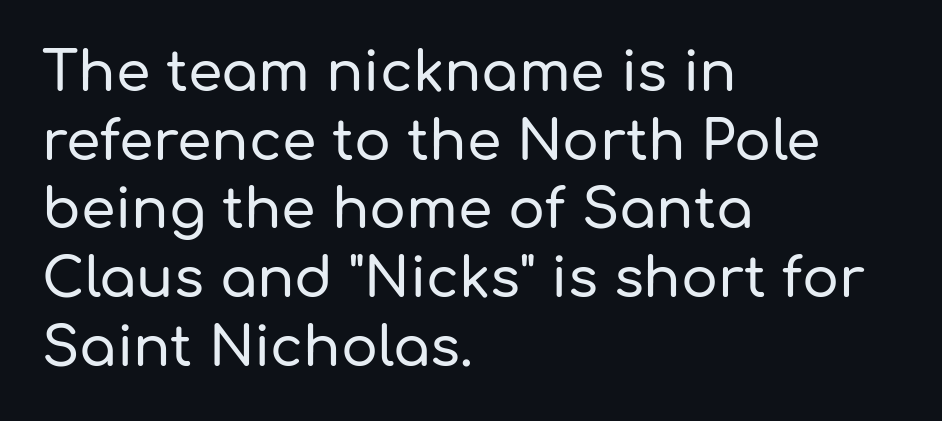
Q: Is the text italic (slanted)? A: No, it is upright.
Q: Is the typeface a serif or a sans-serif typeface? A: Sans-serif.
Q: Is the text underlined? A: No.
Q: How is the paragraph aligned? A: Left-aligned.
Q: Is the spacing between letters normal or unusually wide? A: Normal.
Q: Is the spacing between lines tight, normal or loose? A: Normal.
Q: Width (condensed, normal, or wide)? A: Normal.
Q: Stroke contrast? A: Low.
Q: x-height? A: Medium.
Q: Monospaced? A: No.
